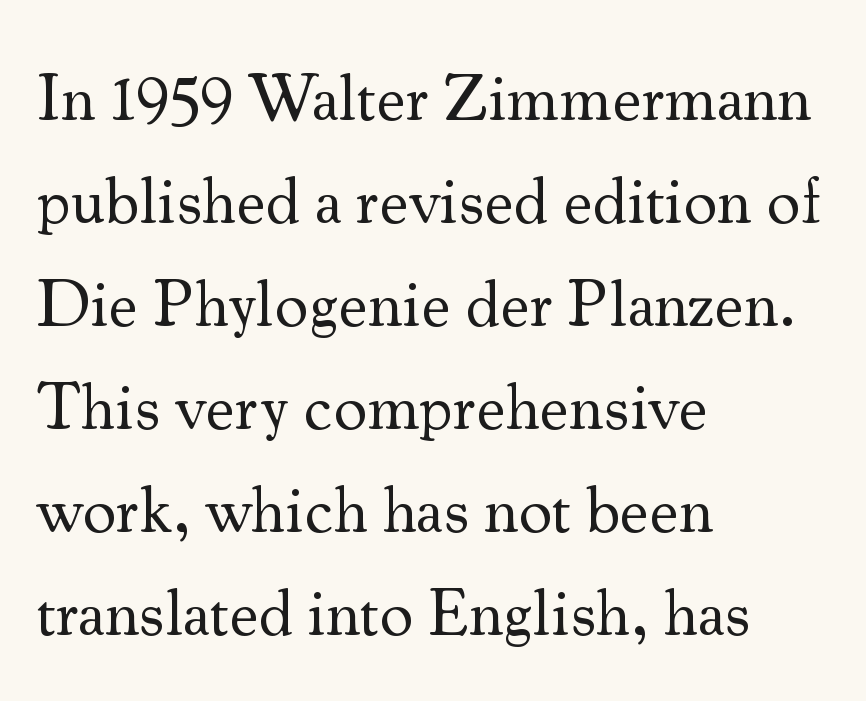
{"serif": "yes", "italic": "no", "bold": "no", "weight": "regular", "width": "normal", "stroke_contrast": "medium", "x_height": "small", "monospaced": "no", "underline": "no", "align": "left", "line_spacing": "normal", "line_spacing_ratio": 1.56, "letter_spacing": "normal", "letter_spacing_em": 0.0, "glyph_px": 66}
